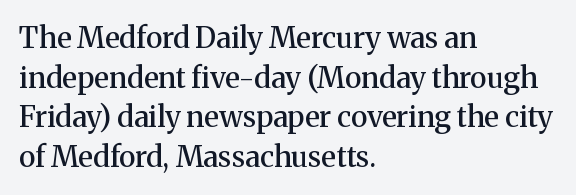
The image shows 29 px semibold serif type, upright; set left-aligned, normal line spacing (1.37x), normal letter spacing, not underlined; medium stroke contrast and a medium x-height.
